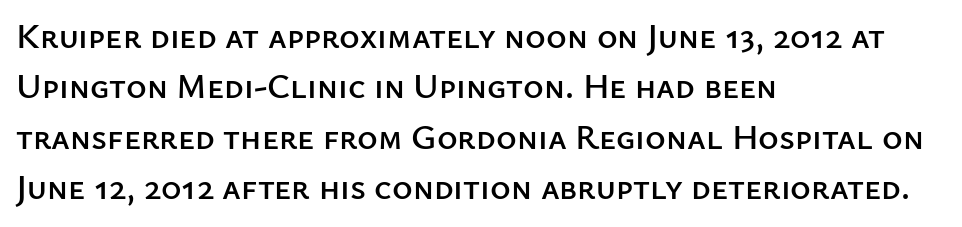
Vertical strokes here are truly vertical. The space between consecutive lines is moderate. The compositor pushed each line to the left boundary. The glyphs in this specimen are sans serif. The foot of each line stays bare and open. What stands out about the letter spacing? Nothing — it is the standard amount.
